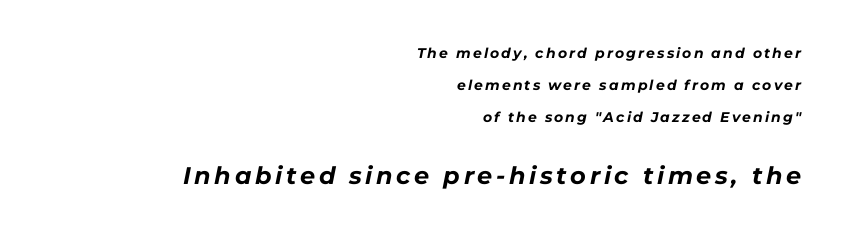
Q: Is the text bold? A: Yes.
Q: Is the text italic (slanted)? A: Yes, it leans right by about 11 degrees.
Q: Is the text underlined? A: No.
Q: How is the paragraph aligned? A: Right-aligned.
Q: Is the spacing between lines tight, normal or loose? A: Loose.
Q: Which block of text is set in a larger size, the first (top) or the second (bottom)? A: The second (bottom) one.
